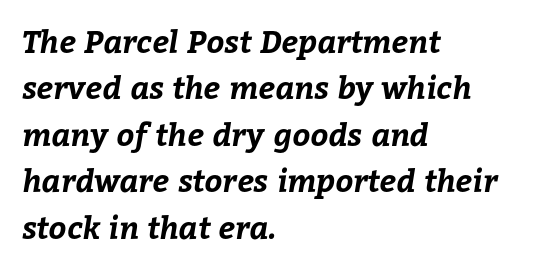
The image shows 31 px bold type; set left-aligned, normal line spacing (1.5x), normal letter spacing, not underlined; low stroke contrast and a medium x-height.
